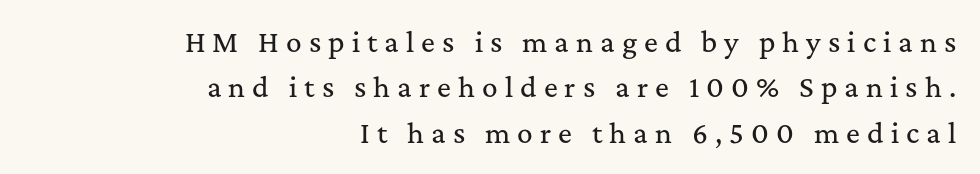
The image shows 26 px text type, upright; set right-aligned, line spacing 1.75x, unusually wide letter spacing (+0.27 em), not underlined.
